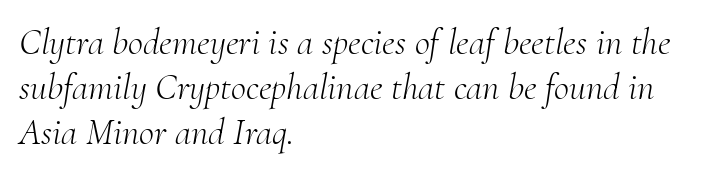
The image shows 37 px light serif type, italic (leaning right); set left-aligned, line spacing 1.22x, normal letter spacing, not underlined; medium stroke contrast and a small x-height.
